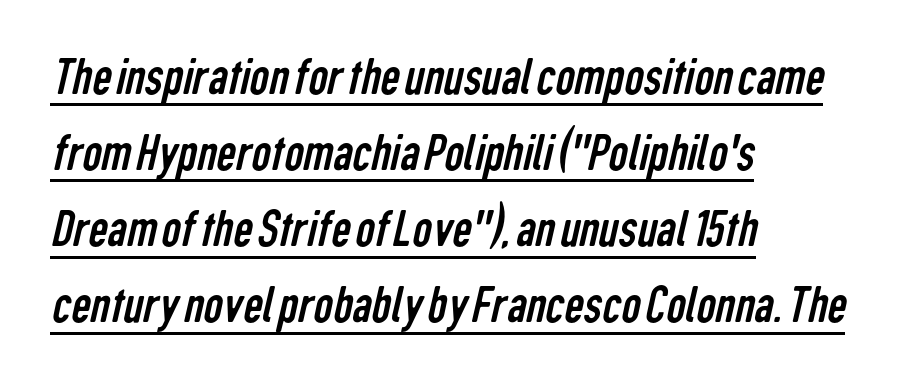
Summary of vertical rhythm: regular, with standard interline spacing. The cut favours lightness, reaching ordinary text weight at its darkest. Serif or sans? Sans — the stroke terminals are bare. A typesetter would call this proportional, since set widths differ per character.
